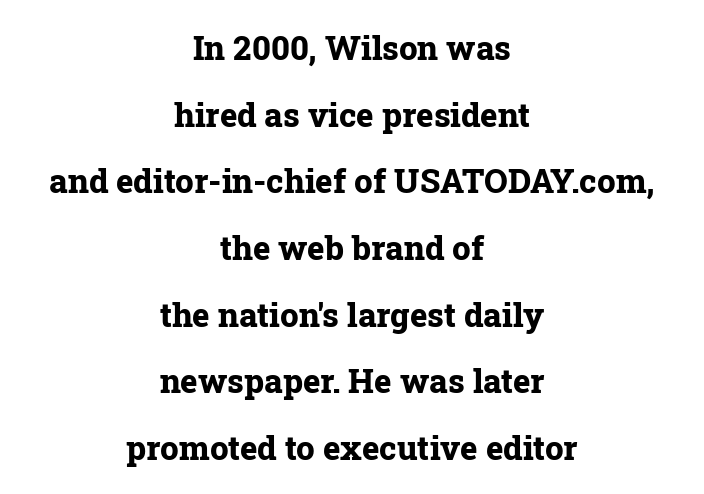
The image shows 33 px bold serif type, upright; set centered, loose line spacing (2.02x), normal letter spacing, not underlined; low stroke contrast and a medium x-height.
